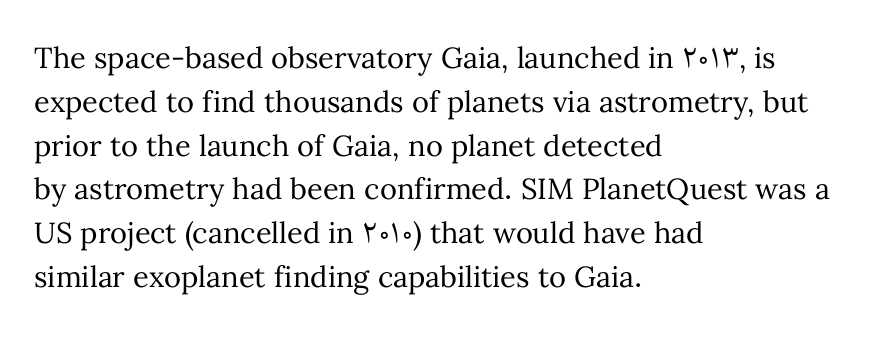
Q: Is the text bold? A: No.
Q: Is the text italic (slanted)? A: No, it is upright.
Q: Is the text underlined? A: No.
Q: How is the paragraph aligned? A: Left-aligned.
Q: Is the spacing between letters normal or unusually wide? A: Normal.
Q: Is the spacing between lines tight, normal or loose? A: Normal.
Q: Width (condensed, normal, or wide)? A: Normal.
Q: Stroke contrast? A: Medium.
Q: x-height? A: Medium.
Q: Monospaced? A: No.
